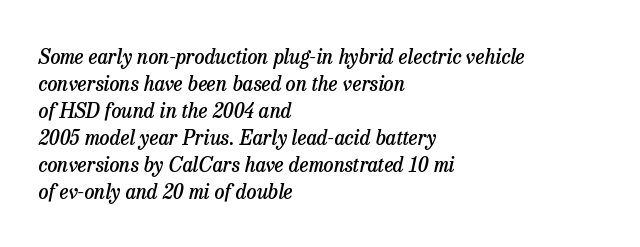
{"italic": "yes", "lean": "right", "slant_degrees": 13, "bold": "semi", "underline": "no", "align": "left", "line_spacing": "normal", "line_spacing_ratio": 1.35, "letter_spacing": "normal", "letter_spacing_em": 0.0, "glyph_px": 20}
